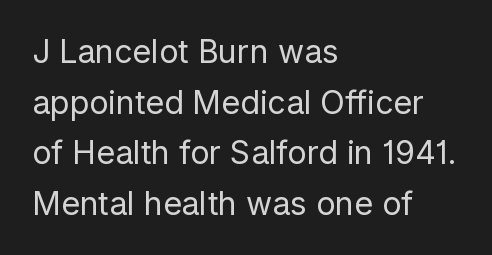
This sample has the flowing, uneven cadence of proportional lettering. Compared with typical paragraphs, the rows here are spaced about the same. A typesetter would call this zero additional tracking. No extra ink here — the face is not bold.
